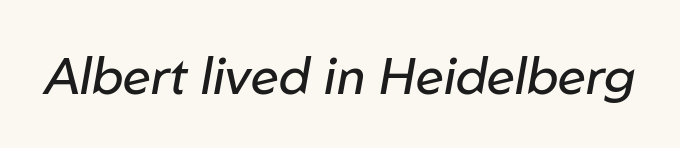
{"italic": "yes", "lean": "right", "slant_degrees": 10, "bold": "no", "weight": "regular", "width": "normal", "stroke_contrast": "low", "x_height": "medium", "monospaced": "no", "underline": "no", "letter_spacing": "normal", "letter_spacing_em": 0.0, "glyph_px": 51}
